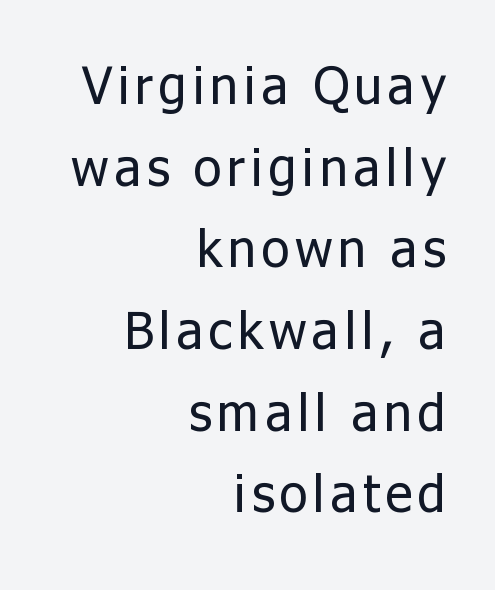
{"serif": "no", "italic": "no", "bold": "no", "weight": "regular", "width": "normal", "stroke_contrast": "low", "x_height": "medium", "monospaced": "no", "underline": "no", "align": "right", "line_spacing": "normal", "line_spacing_ratio": 1.57, "glyph_px": 52}
